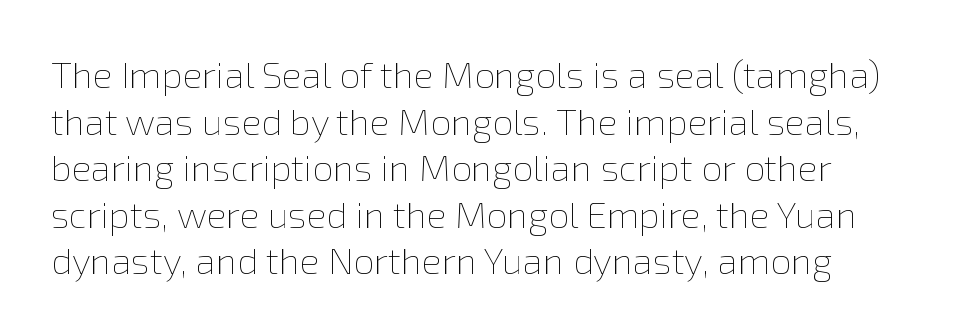
The image shows 37 px thin type, upright; set normal line spacing (1.26x), normal letter spacing, not underlined; low stroke contrast and a medium x-height.
